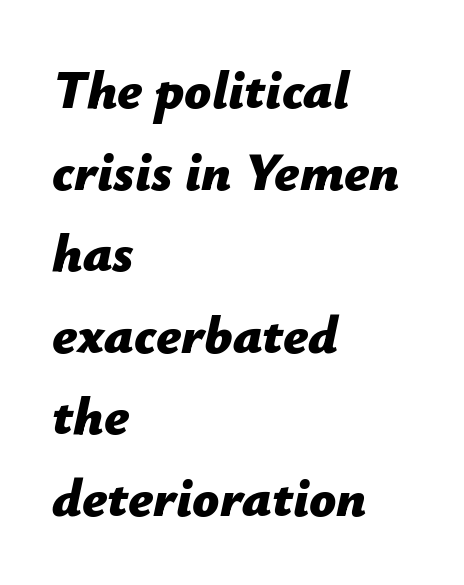
{"italic": "yes", "lean": "right", "slant_degrees": 12, "bold": "yes", "weight": "bold", "width": "normal", "stroke_contrast": "low", "x_height": "medium", "monospaced": "no", "underline": "no", "align": "left", "line_spacing": "normal", "line_spacing_ratio": 1.54, "letter_spacing": "normal", "letter_spacing_em": 0.0, "glyph_px": 53}
